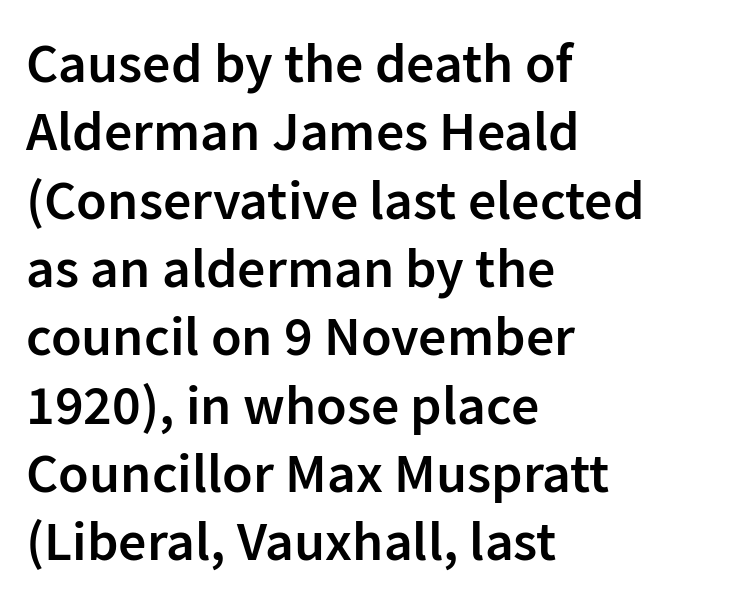
The image shows 56 px semibold sans-serif type, upright; set left-aligned, line spacing 1.22x, normal letter spacing, not underlined; low stroke contrast and a medium x-height.
